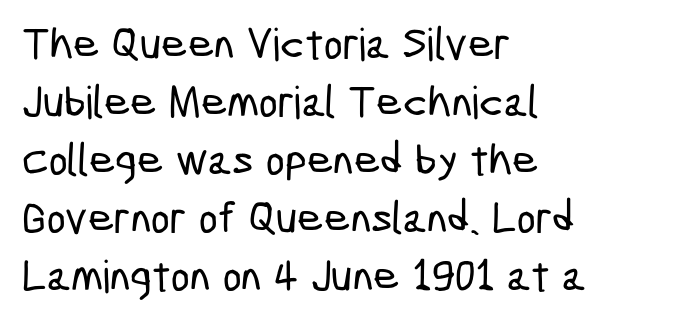
Q: Is the typeface a serif or a sans-serif typeface? A: Sans-serif.
Q: Is the text underlined? A: No.
Q: How is the paragraph aligned? A: Left-aligned.
Q: Is the spacing between letters normal or unusually wide? A: Normal.
Q: Is the spacing between lines tight, normal or loose? A: Normal.
Q: Width (condensed, normal, or wide)? A: Condensed.
Q: Stroke contrast? A: Low.
Q: x-height? A: Medium.
Q: Monospaced? A: No.
